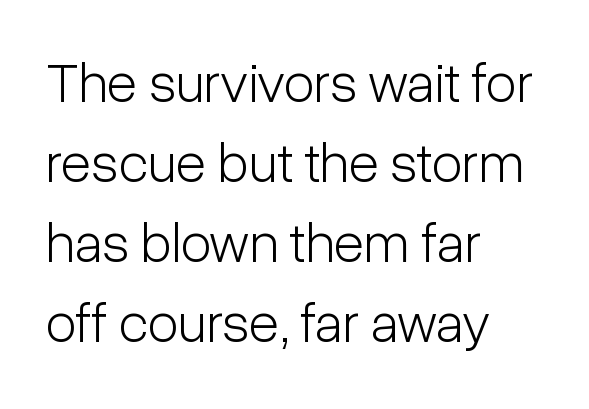
{"serif": "no", "italic": "no", "bold": "no", "weight": "light", "width": "condensed", "stroke_contrast": "low", "x_height": "medium", "monospaced": "no", "underline": "no", "align": "left", "line_spacing": "normal", "line_spacing_ratio": 1.43, "letter_spacing": "normal", "letter_spacing_em": 0.0, "glyph_px": 56}
